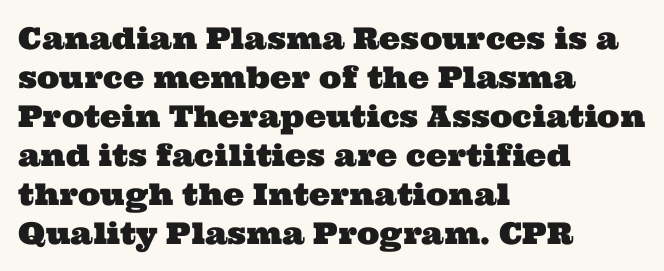
The image shows 30 px wide serif type; set left-aligned, normal line spacing (1.3x), normal letter spacing, not underlined; medium stroke contrast and a medium x-height.
